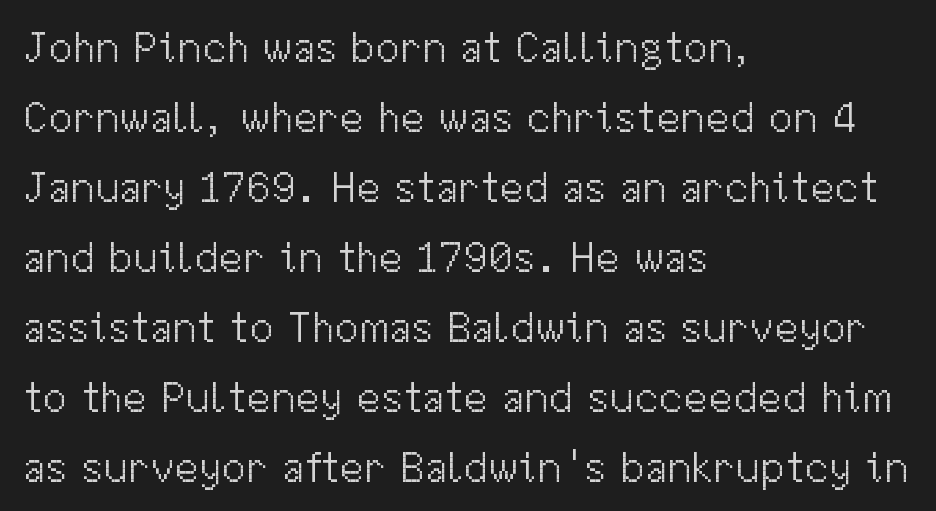
Looks like regular typesetting: each glyph gets only the width it needs. The designer went with a sans here, leaving each stem footless. Compared with typical paragraphs, the rows here are spaced about the same. Glyph-to-glyph distance matches everyday printed text.
